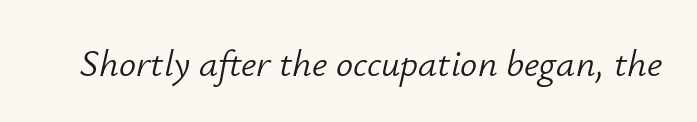
Q: Is the text bold? A: No.
Q: Is the text italic (slanted)? A: Yes, it leans right by about 12 degrees.
Q: Is the text underlined? A: No.
Q: Is the spacing between letters normal or unusually wide? A: Normal.
Q: Width (condensed, normal, or wide)? A: Normal.
Q: Stroke contrast? A: Low.
Q: x-height? A: Small.
Q: Monospaced? A: No.
